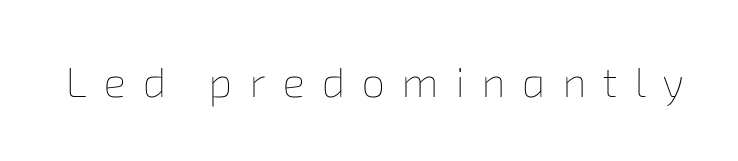
The image shows 42 px thin type; set unusually wide letter spacing (+0.4 em), not underlined; low stroke contrast and a medium x-height.
